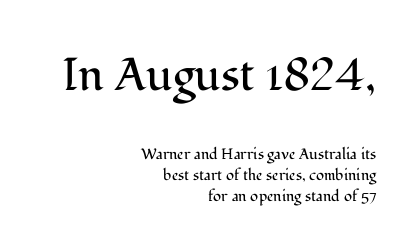
Plain, unruled lines of type. Visually the block forms a straight wall on the right and a jagged coastline on the left. Observe the serifs anchoring each vertical stroke in this sample. This sample uses plain, unmodified letter spacing. Upright lettering throughout.
